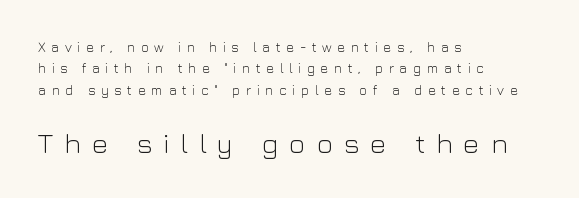
Baseline-to-baseline distance is the conventional proportion of letter height. Is there any slant? The stems are plumb. Are there feet on the stems? There aren't — it's a sans. The typeface has the unassuming heft of standard copy or less.
